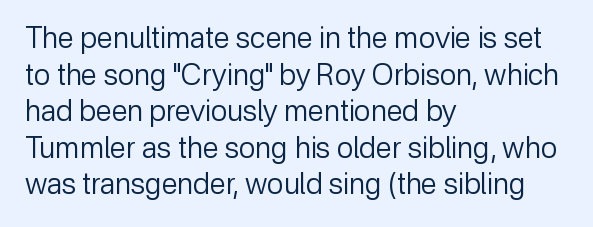
Q: Is the text bold? A: No.
Q: Is the text italic (slanted)? A: No, it is upright.
Q: Is the typeface a serif or a sans-serif typeface? A: Sans-serif.
Q: Is the text underlined? A: No.
Q: How is the paragraph aligned? A: Left-aligned.
Q: Is the spacing between letters normal or unusually wide? A: Normal.
Q: Is the spacing between lines tight, normal or loose? A: Normal.
Q: Width (condensed, normal, or wide)? A: Normal.
Q: Stroke contrast? A: Low.
Q: x-height? A: Medium.
Q: Monospaced? A: No.
